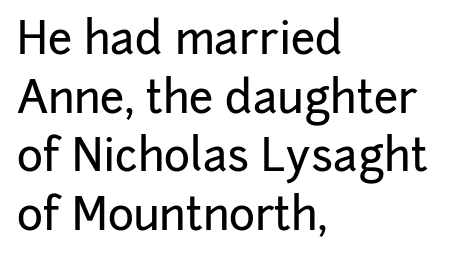
{"serif": "no", "italic": "no", "width": "normal", "stroke_contrast": "low", "x_height": "medium", "monospaced": "no", "underline": "no", "align": "left", "line_spacing": "normal", "line_spacing_ratio": 1.33, "letter_spacing": "normal", "letter_spacing_em": 0.0, "glyph_px": 44}
